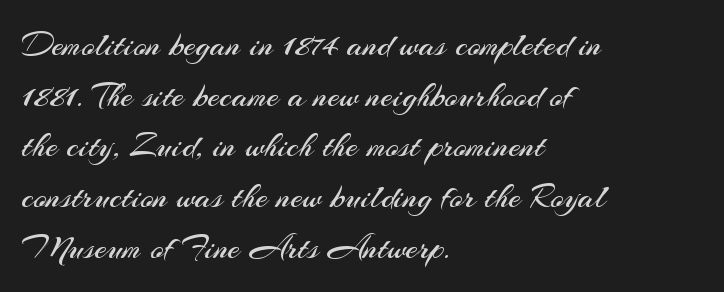
{"serif": "no", "bold": "no", "weight": "regular", "width": "normal", "stroke_contrast": "medium", "x_height": "small", "monospaced": "no", "underline": "no", "align": "left", "line_spacing": "normal", "line_spacing_ratio": 1.45, "letter_spacing": "normal", "letter_spacing_em": 0.0, "glyph_px": 35}
